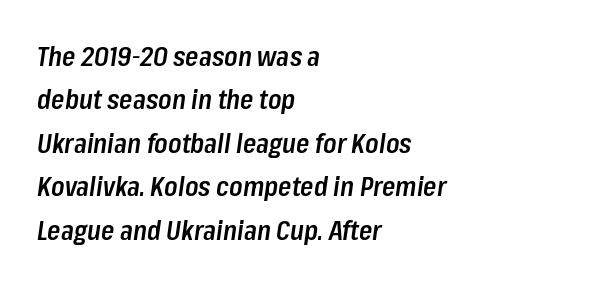
The image shows 27 px text type, italic (leaning right); set left-aligned, normal line spacing (1.61x), normal letter spacing, not underlined.
